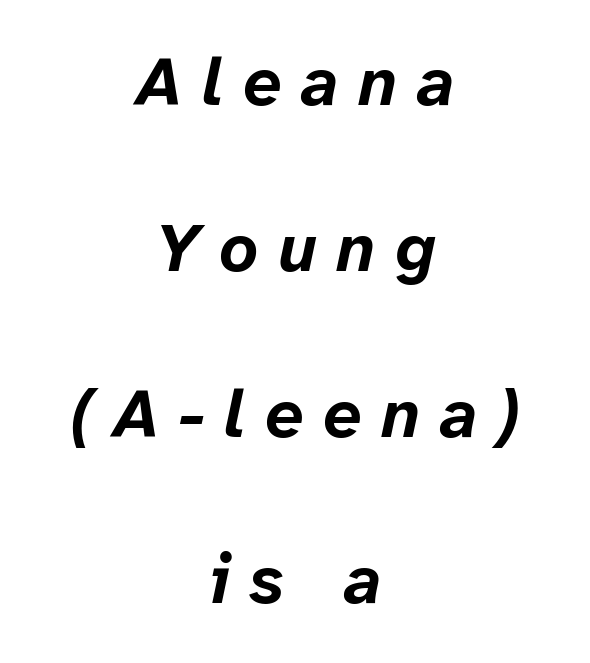
{"italic": "yes", "lean": "right", "slant_degrees": 12, "bold": "yes", "weight": "bold", "width": "normal", "stroke_contrast": "low", "x_height": "medium", "monospaced": "no", "underline": "no", "align": "center", "line_spacing": "loose", "line_spacing_ratio": 2.44, "letter_spacing": "wide", "letter_spacing_em": 0.29, "glyph_px": 68}
